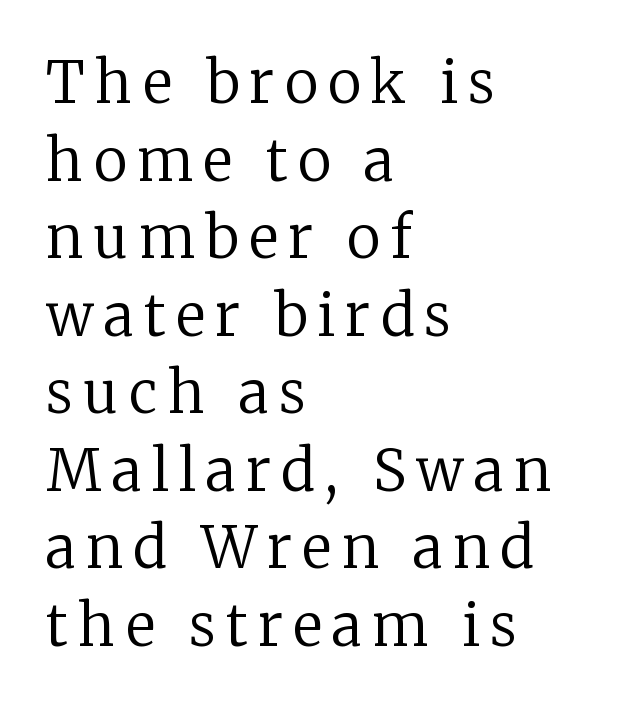
Q: Is the text bold? A: No.
Q: Is the text italic (slanted)? A: No, it is upright.
Q: Is the typeface a serif or a sans-serif typeface? A: Serif.
Q: Is the text underlined? A: No.
Q: How is the paragraph aligned? A: Left-aligned.
Q: Is the spacing between lines tight, normal or loose? A: Normal.
Q: Width (condensed, normal, or wide)? A: Normal.
Q: Stroke contrast? A: Low.
Q: x-height? A: Medium.
Q: Monospaced? A: No.
